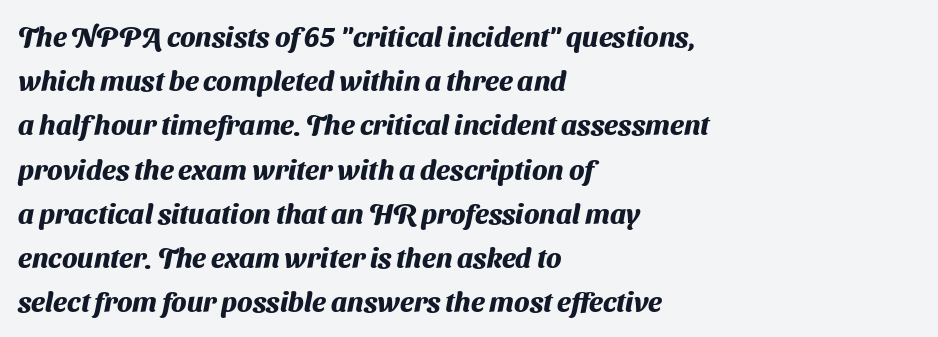
Q: Is the text bold? A: Yes.
Q: Is the typeface a serif or a sans-serif typeface? A: Sans-serif.
Q: Is the text underlined? A: No.
Q: How is the paragraph aligned? A: Left-aligned.
Q: Is the spacing between letters normal or unusually wide? A: Normal.
Q: Is the spacing between lines tight, normal or loose? A: Normal.
Q: Width (condensed, normal, or wide)? A: Normal.
Q: Stroke contrast? A: Medium.
Q: x-height? A: Medium.
Q: Monospaced? A: No.
